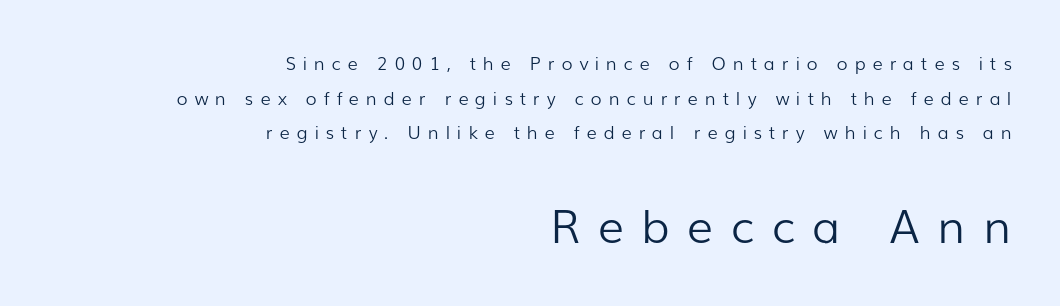
The text was rendered using a sans face with plain stroke endings. This is not heavy type; no bold has been used. A typesetter would call this leading open, well beyond the default. Beneath every word, the page is bare.
